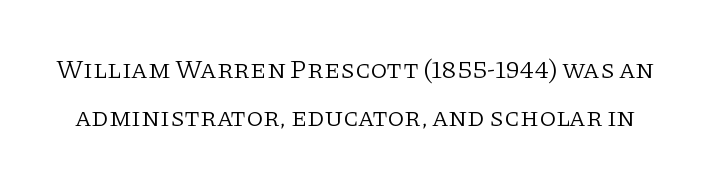
Q: Is the text bold? A: No.
Q: Is the text italic (slanted)? A: No, it is upright.
Q: Is the text underlined? A: No.
Q: Is the spacing between letters normal or unusually wide? A: Normal.
